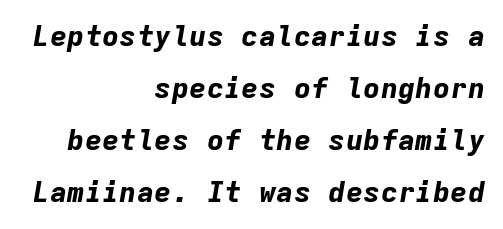
Q: Is the text bold? A: Yes.
Q: Is the text italic (slanted)? A: Yes, it leans right by about 9 degrees.
Q: Is the text underlined? A: No.
Q: How is the paragraph aligned? A: Right-aligned.
Q: Is the spacing between letters normal or unusually wide? A: Normal.
Q: Width (condensed, normal, or wide)? A: Normal.
Q: Stroke contrast? A: Low.
Q: x-height? A: Medium.
Q: Monospaced? A: Yes.
